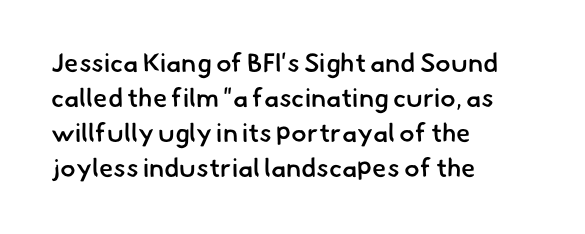
The image shows 26 px text type; set left-aligned, normal line spacing (1.34x), normal letter spacing, not underlined.
